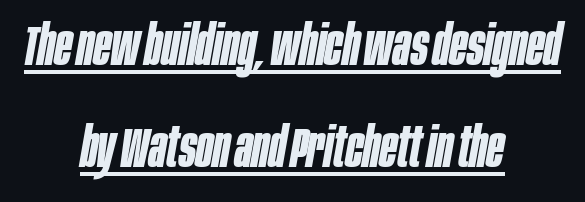
Do the characters align in a grid? No, the font is proportional. The glyphs look as if they've been sheared to an angle. Horizontally, the lines are justified to the midpoint only. You can see a thin bar hugging the bottom of the glyphs. Thick stems and heavy bowls — unmistakably bold. Letter spacing: default.
